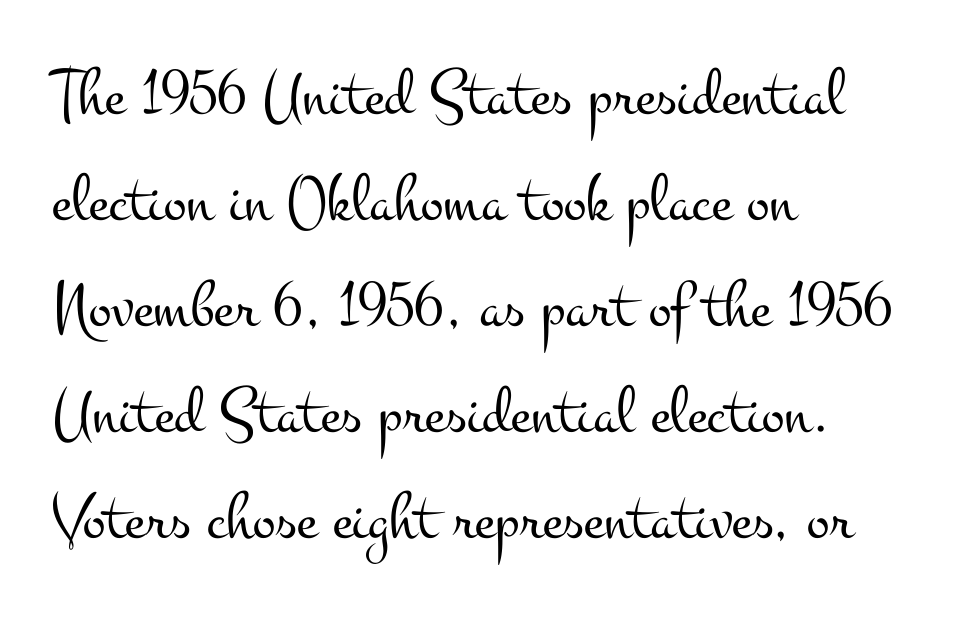
The characters display serif detailing at their extremities. Observe the ordinary spacing: letters are neighbours, not strangers. Character widths vary here, with narrow letters taking less room than wide ones. Weight class: somewhere from thin through regular.
